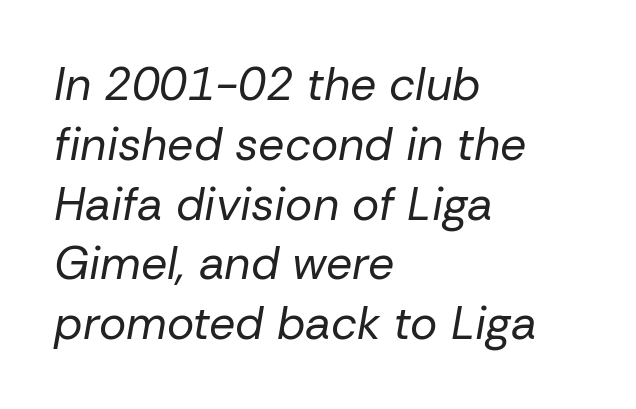
Q: Is the text bold? A: No.
Q: Is the text italic (slanted)? A: Yes, it leans right by about 10 degrees.
Q: Is the text underlined? A: No.
Q: How is the paragraph aligned? A: Left-aligned.
Q: Is the spacing between letters normal or unusually wide? A: Normal.
Q: Is the spacing between lines tight, normal or loose? A: Normal.
Q: Width (condensed, normal, or wide)? A: Normal.
Q: Stroke contrast? A: Low.
Q: x-height? A: Medium.
Q: Monospaced? A: No.
